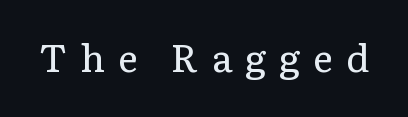
Q: Is the text bold? A: No.
Q: Is the text italic (slanted)? A: No, it is upright.
Q: Is the typeface a serif or a sans-serif typeface? A: Serif.
Q: Is the text underlined? A: No.
Q: Is the spacing between letters normal or unusually wide? A: Unusually wide.
Q: Width (condensed, normal, or wide)? A: Normal.
Q: Stroke contrast? A: Low.
Q: x-height? A: Medium.
Q: Monospaced? A: No.
